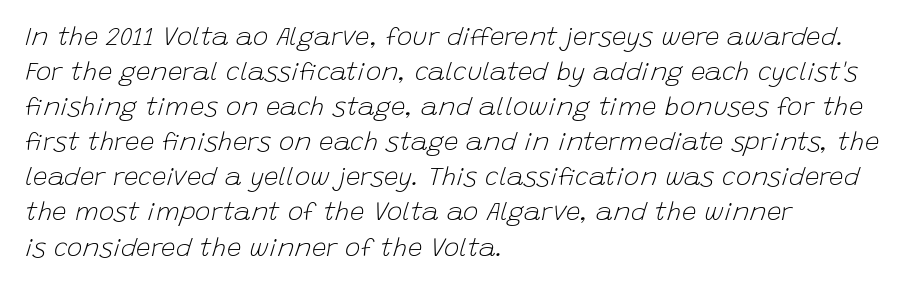
No heavy texture on the line: the type isn't bold. These lines sit exactly where default settings would place them. In terms of posture, this sample is oblique. Check the space under the baseline: it is left empty. No extra tracking has been applied to these lines. Does the copy run flush right? No — it runs flush left.
